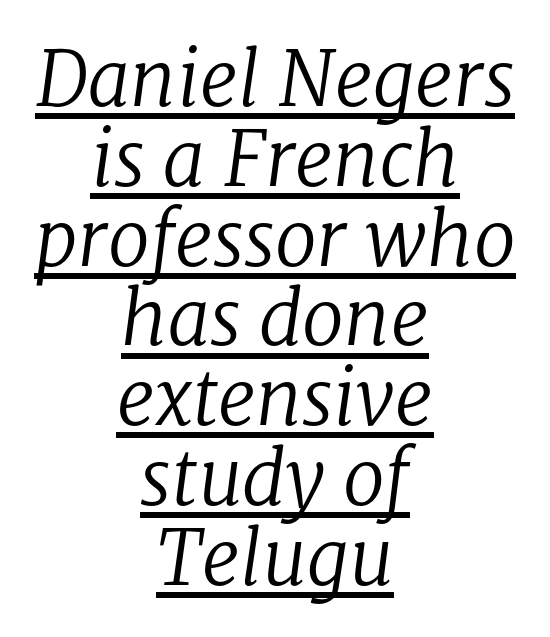
{"serif": "yes", "italic": "yes", "lean": "right", "slant_degrees": 8, "bold": "no", "weight": "regular", "width": "normal", "stroke_contrast": "low", "x_height": "medium", "monospaced": "no", "underline": "yes", "align": "center", "line_spacing": "tight", "line_spacing_ratio": 1.05, "letter_spacing": "normal", "letter_spacing_em": 0.0, "glyph_px": 76}
